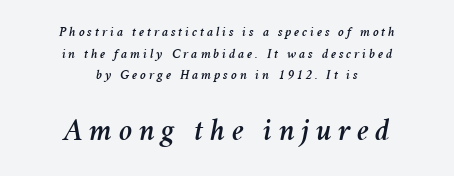
The image shows 32 px text type, italic (leaning right); set centered, normal line spacing (1.55x), unusually wide letter spacing (+0.2 em), not underlined; the second (bottom) block is 2.29x larger; medium stroke contrast and a medium x-height.
